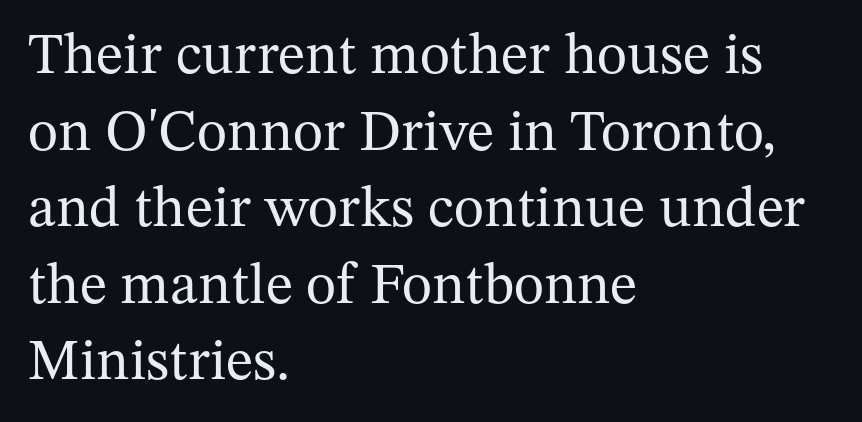
Q: Is the text bold? A: No.
Q: Is the text italic (slanted)? A: No, it is upright.
Q: Is the typeface a serif or a sans-serif typeface? A: Serif.
Q: Is the text underlined? A: No.
Q: How is the paragraph aligned? A: Left-aligned.
Q: Is the spacing between letters normal or unusually wide? A: Normal.
Q: Is the spacing between lines tight, normal or loose? A: Normal.
Q: Width (condensed, normal, or wide)? A: Normal.
Q: Stroke contrast? A: Medium.
Q: x-height? A: Medium.
Q: Monospaced? A: No.
